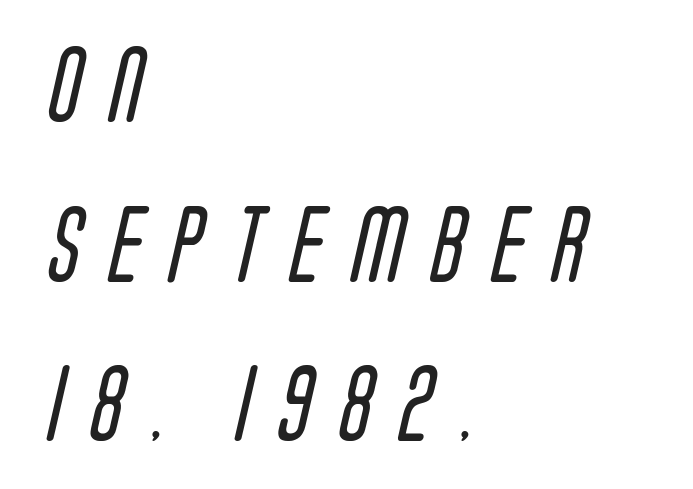
The designer went with a sans here, leaving each stem footless. The space directly below the letters is spotless. The letters advance in unequal steps, a hallmark of proportional type. The paragraph has a hard left edge and a soft right edge. This block would shrink considerably if given ordinary leading; it's expanded now.
